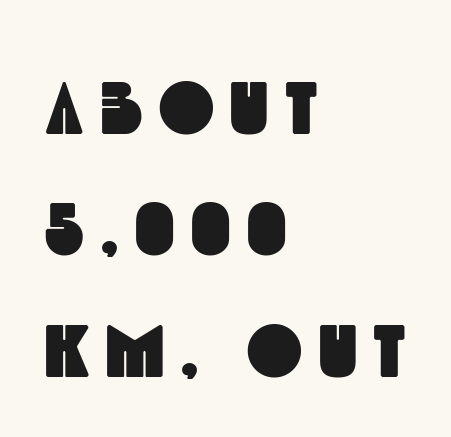
{"serif": "no", "width": "condensed", "x_height": "large", "monospaced": "no", "underline": "no", "align": "left", "line_spacing": "normal", "line_spacing_ratio": 1.64, "letter_spacing": "wide", "letter_spacing_em": 0.23, "glyph_px": 74}
